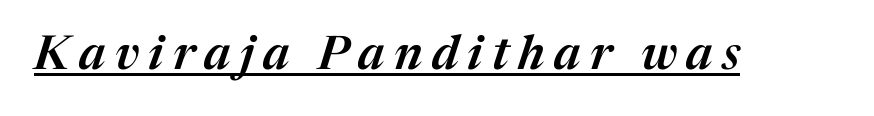
{"italic": "yes", "lean": "right", "slant_degrees": 17, "bold": "semi", "weight": "semibold", "width": "normal", "stroke_contrast": "medium", "x_height": "medium", "monospaced": "no", "underline": "yes", "letter_spacing": "wide", "letter_spacing_em": 0.2, "glyph_px": 47}
